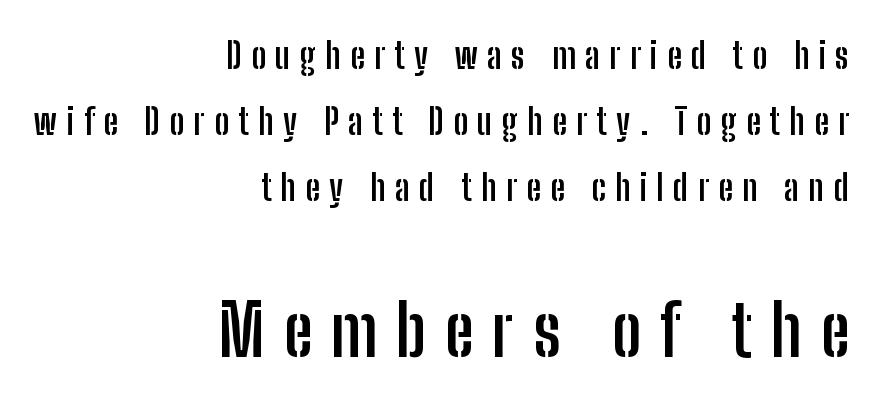
Q: Is the text bold? A: Yes.
Q: Is the text italic (slanted)? A: No, it is upright.
Q: Is the typeface a serif or a sans-serif typeface? A: Sans-serif.
Q: Is the text underlined? A: No.
Q: How is the paragraph aligned? A: Right-aligned.
Q: Is the spacing between letters normal or unusually wide? A: Unusually wide.
Q: Which block of text is set in a larger size, the first (top) or the second (bottom)? A: The second (bottom) one.
Q: Width (condensed, normal, or wide)? A: Condensed.
Q: Stroke contrast? A: Low.
Q: x-height? A: Medium.
Q: Monospaced? A: No.
